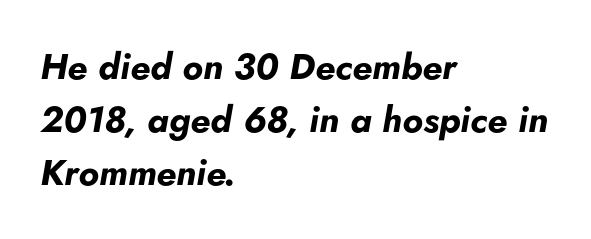
The image shows 36 px bold type, italic (leaning right); set left-aligned, normal line spacing (1.47x), normal letter spacing, not underlined; low stroke contrast and a small x-height.
